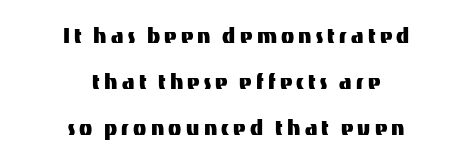
The image shows 27 px text type, upright; set centered, normal line spacing (1.7x), not underlined.
